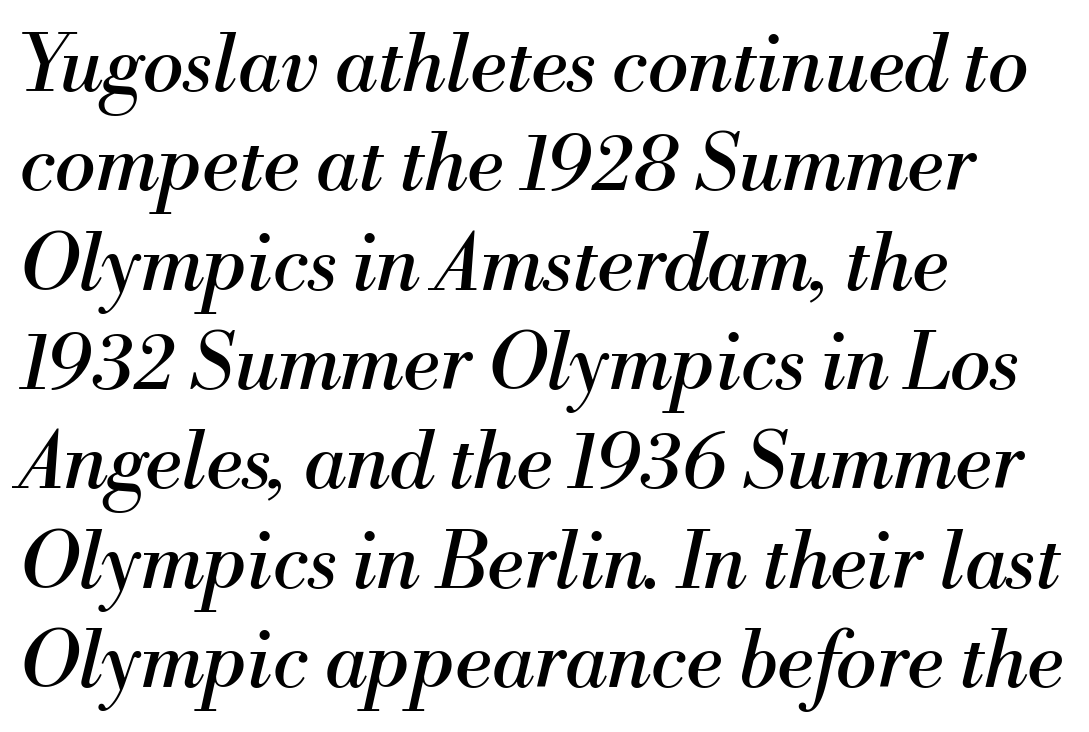
Q: Is the text bold? A: No.
Q: Is the text italic (slanted)? A: Yes, it leans right by about 13 degrees.
Q: Is the typeface a serif or a sans-serif typeface? A: Serif.
Q: Is the text underlined? A: No.
Q: How is the paragraph aligned? A: Left-aligned.
Q: Is the spacing between letters normal or unusually wide? A: Normal.
Q: Is the spacing between lines tight, normal or loose? A: Normal.
Q: Width (condensed, normal, or wide)? A: Normal.
Q: Stroke contrast? A: Medium.
Q: x-height? A: Small.
Q: Monospaced? A: No.
